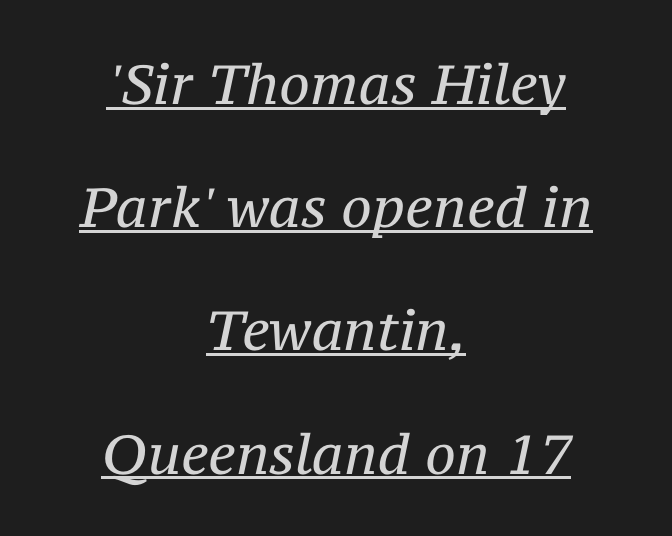
Rendered with sloped, italic letterforms. Are there feet on the stems? There are — it's a serif. Vertical spacing — loose. Note the varied advance widths — an 'i' is clearly narrower than an 'm'. Horizontally, the lines are justified to the midpoint only.
